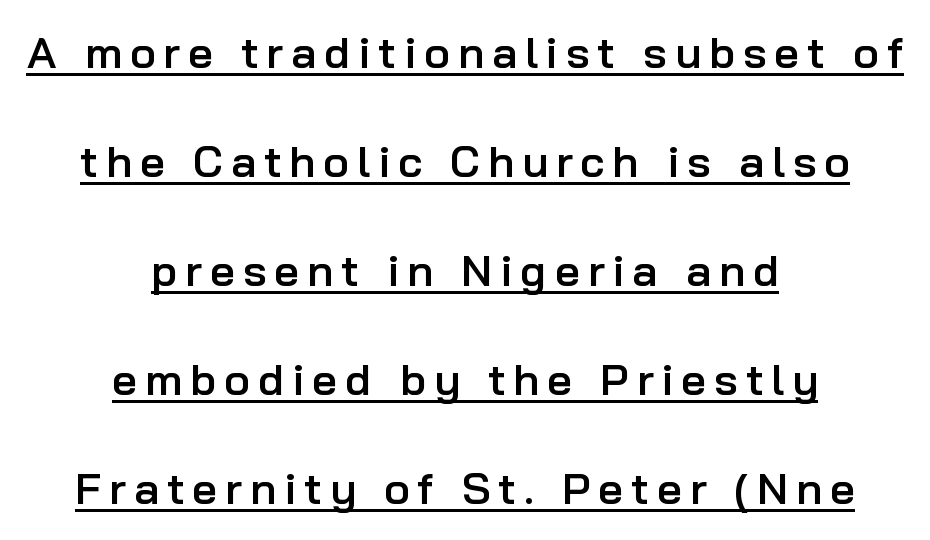
The image shows 44 px semibold sans-serif type, upright; set centered, loose line spacing (2.48x), underlined; low stroke contrast and a medium x-height.
